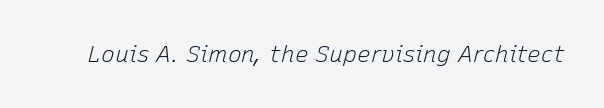
The weight would be labelled regular, book, light, or lighter still. The type is set solid horizontally, with unmodified tracking. You can tell it's italic because the verticals aren't actually vertical. Lines of text with bare space underneath.
